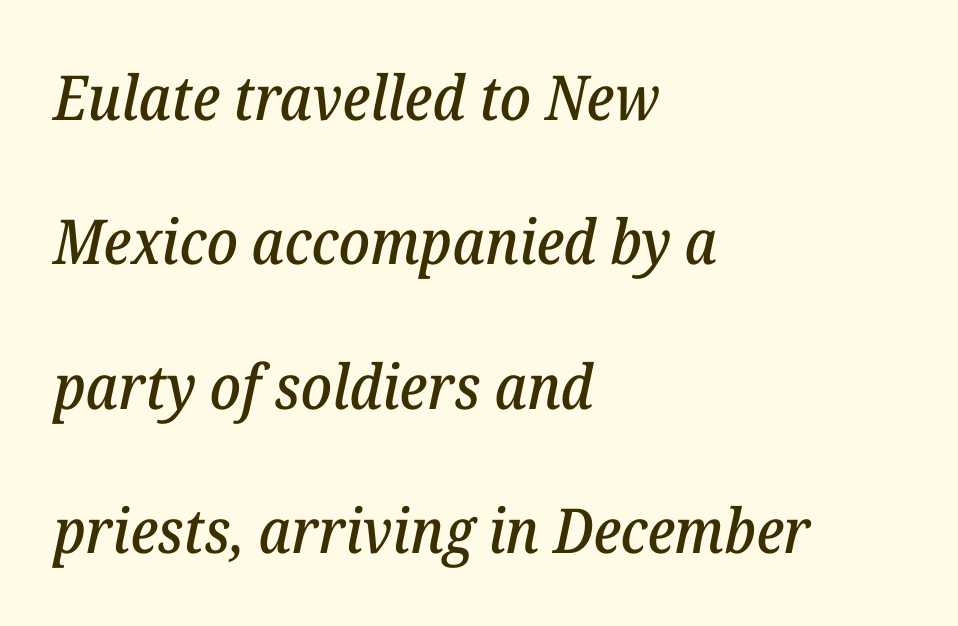
Q: Is the text italic (slanted)? A: Yes, it leans right by about 12 degrees.
Q: Is the typeface a serif or a sans-serif typeface? A: Serif.
Q: Is the text underlined? A: No.
Q: How is the paragraph aligned? A: Left-aligned.
Q: Is the spacing between letters normal or unusually wide? A: Normal.
Q: Is the spacing between lines tight, normal or loose? A: Loose.
Q: Width (condensed, normal, or wide)? A: Normal.
Q: Stroke contrast? A: Low.
Q: x-height? A: Medium.
Q: Monospaced? A: No.
